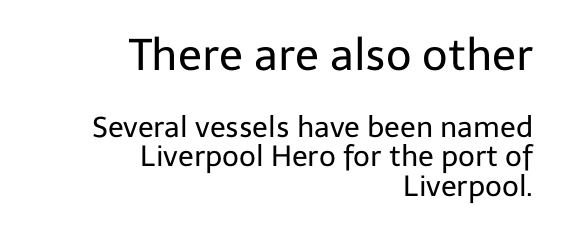
{"serif": "no", "italic": "no", "bold": "no", "weight": "regular", "width": "normal", "stroke_contrast": "low", "x_height": "medium", "monospaced": "no", "underline": "no", "align": "right", "line_spacing": "tight", "line_spacing_ratio": 1.03, "letter_spacing": "normal", "letter_spacing_em": 0.0, "larger_block": "first", "size_ratio": 1.52, "glyph_px": 44}
